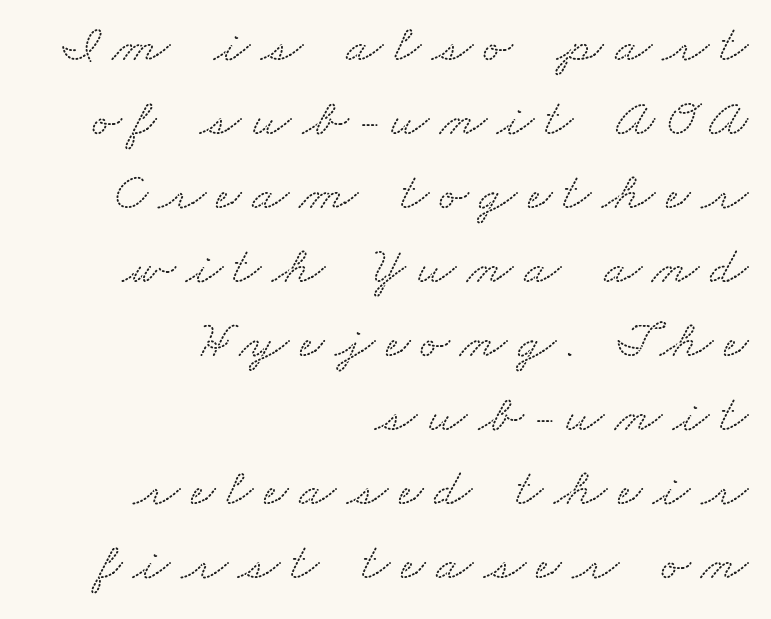
Do the characters align in a grid? No, the font is proportional. Caption: multi-line text, flush right, ragged left. The space beneath each line is pristine and unruled. The rows are spaced the way most documents space them. Glyph-to-glyph distance is far greater than everyday printed text.
